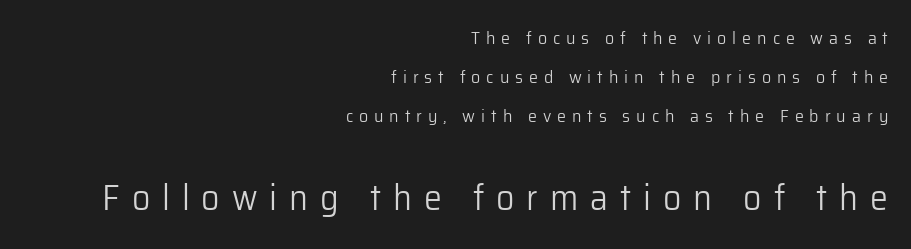
Line ends are locked; line starts wander. Each new line begins a long way beneath the previous one. Counters stay open thanks to moderate or lighter strokes. The horizontal fit of the characters is loose and conspicuously gappy. Check the space under the baseline: it is left empty. Note the varied advance widths — an 'i' is clearly narrower than an 'm'.
